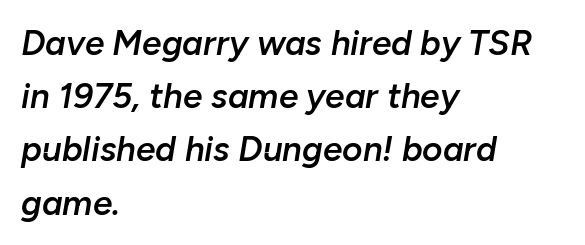
The image shows 35 px semibold type, italic (leaning right); set left-aligned, normal line spacing (1.52x), normal letter spacing, not underlined; low stroke contrast and a medium x-height.
